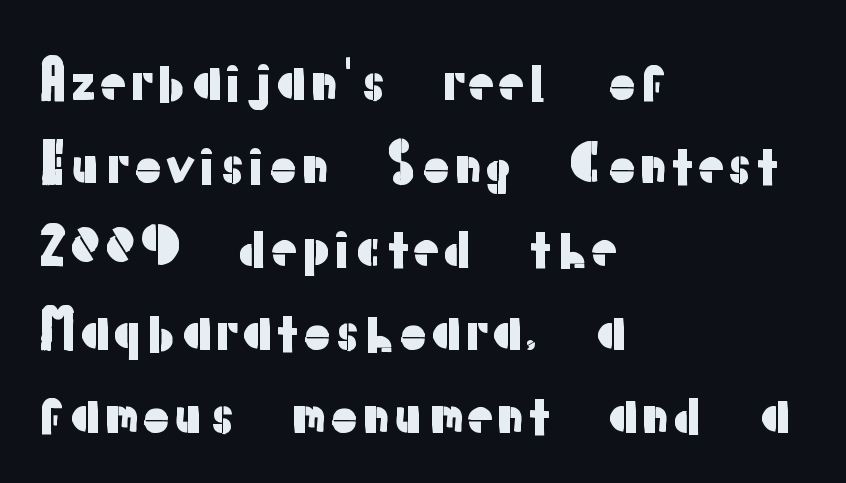
{"serif": "no", "italic": "no", "width": "normal", "stroke_contrast": "low", "x_height": "medium", "monospaced": "no", "underline": "no", "align": "left", "line_spacing": "normal", "line_spacing_ratio": 1.57, "letter_spacing": "normal", "letter_spacing_em": 0.0, "glyph_px": 53}
